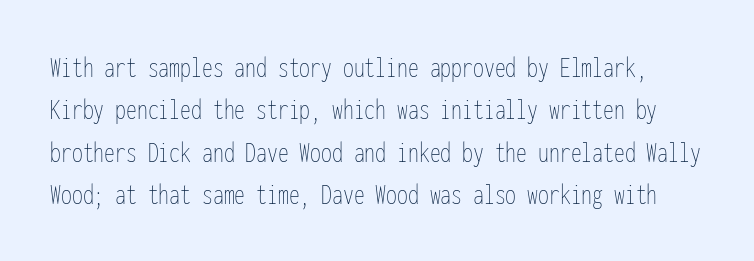
The image shows 31 px thin, condensed type, upright, monospaced; set normal line spacing (1.37x), normal letter spacing, not underlined; low stroke contrast and a medium x-height.
